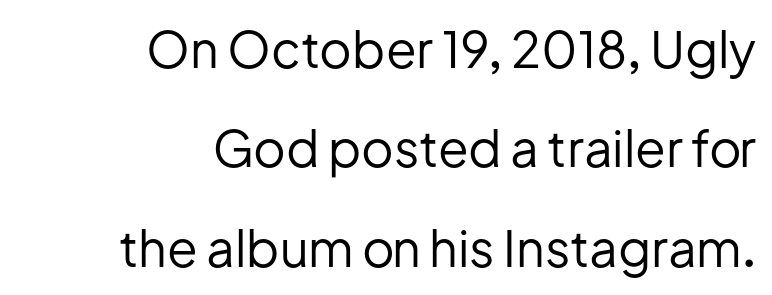
Q: Is the text bold? A: No.
Q: Is the text italic (slanted)? A: No, it is upright.
Q: Is the typeface a serif or a sans-serif typeface? A: Sans-serif.
Q: Is the text underlined? A: No.
Q: How is the paragraph aligned? A: Right-aligned.
Q: Is the spacing between letters normal or unusually wide? A: Normal.
Q: Is the spacing between lines tight, normal or loose? A: Loose.
Q: Width (condensed, normal, or wide)? A: Normal.
Q: Stroke contrast? A: Low.
Q: x-height? A: Medium.
Q: Monospaced? A: No.
